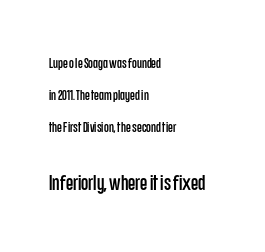
The image shows 21 px text type, upright; set left-aligned, loose line spacing (2.3x), normal letter spacing, not underlined; the second (bottom) block is 1.5x larger.
